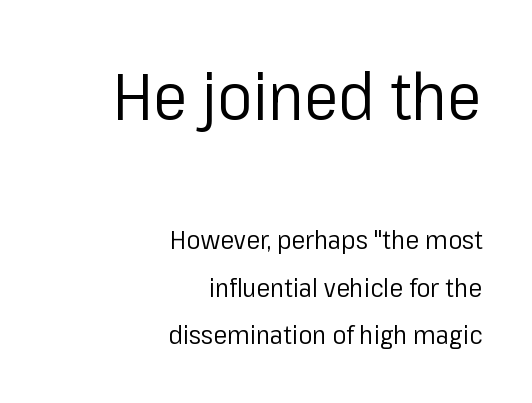
The image shows 65 px regular-weight sans-serif type, upright; set right-aligned, line spacing 1.83x, normal letter spacing, not underlined; the first (top) block is 2.5x larger; low stroke contrast and a medium x-height.
